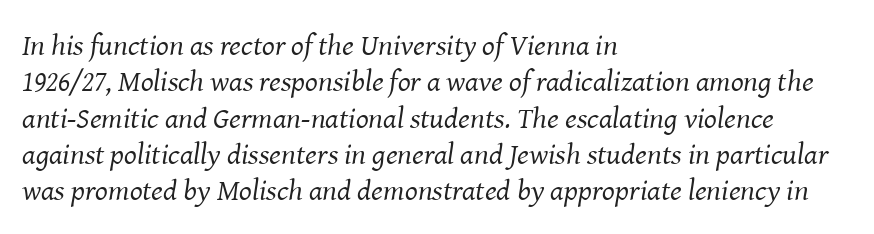
The image shows 30 px regular-weight serif type, italic (leaning right); set left-aligned, line spacing 1.21x, normal letter spacing, not underlined; medium stroke contrast and a medium x-height.
